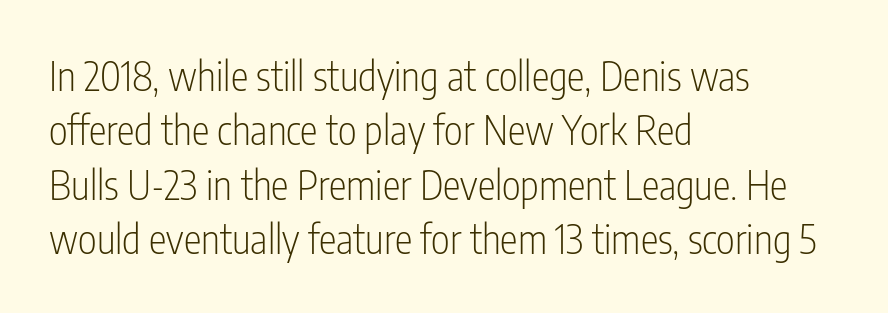
If you drew a line through each stem, it would be perfectly vertical. Note the varied advance widths — an 'i' is clearly narrower than an 'm'. Caption: face not bold, strokes unweighted. The specimen omits any rule beneath the text block's lines. The letters carry no serifs — their stems end cleanly without finishing strokes.
